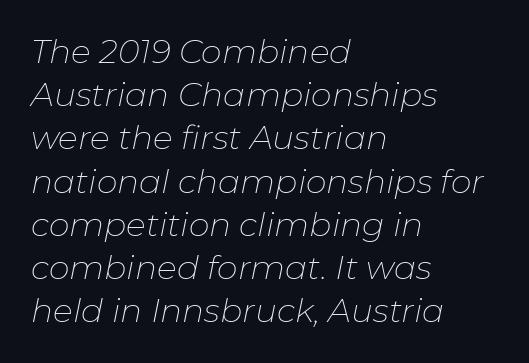
Words float on clear page, feet unadorned. Letter spacing: default. Emphasis-style slanted type is in use. The passage shown is not bold in any degree. Notice how the passage keeps a crisp vertical edge on the left only. Leading: standard.
